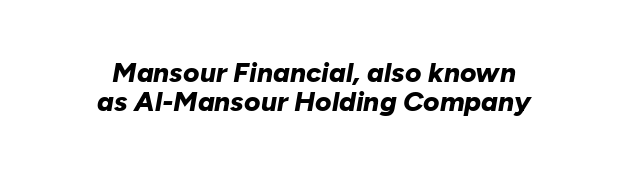
Q: Is the text bold? A: Yes.
Q: Is the text italic (slanted)? A: Yes, it leans right by about 10 degrees.
Q: Is the text underlined? A: No.
Q: How is the paragraph aligned? A: Centered.
Q: Is the spacing between letters normal or unusually wide? A: Normal.
Q: Is the spacing between lines tight, normal or loose? A: Tight.
Q: Width (condensed, normal, or wide)? A: Normal.
Q: Stroke contrast? A: Low.
Q: x-height? A: Medium.
Q: Monospaced? A: No.
